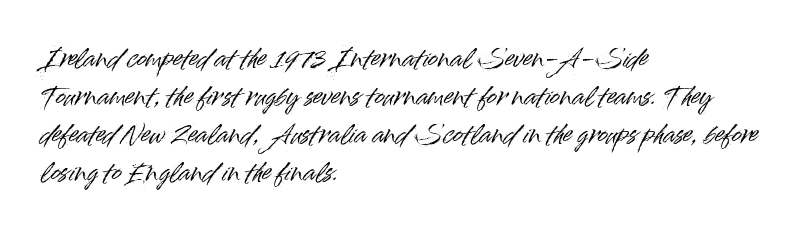
The image shows 24 px text type; set left-aligned, normal line spacing (1.59x), normal letter spacing, not underlined.
